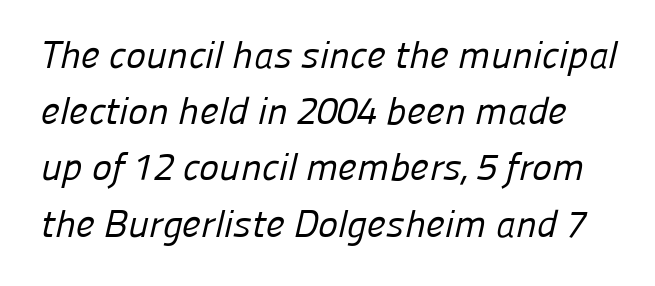
The image shows 38 px regular-weight sans-serif type; set normal line spacing (1.48x), normal letter spacing, not underlined; low stroke contrast and a medium x-height.
